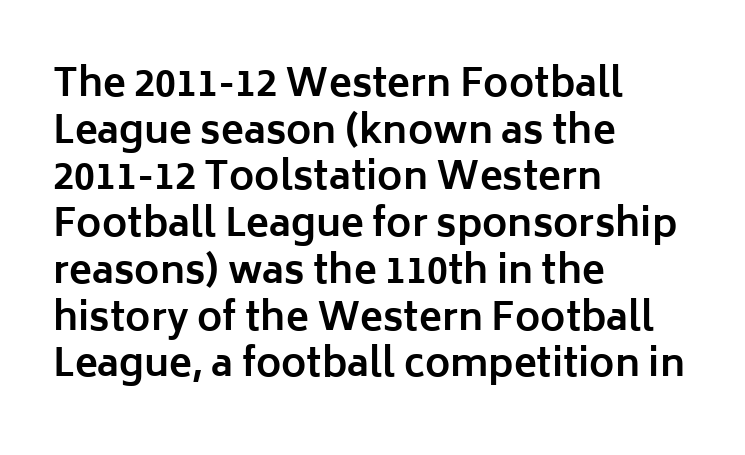
{"serif": "no", "italic": "no", "bold": "yes", "weight": "bold", "width": "normal", "stroke_contrast": "low", "x_height": "medium", "monospaced": "no", "underline": "no", "align": "left", "line_spacing_ratio": 1.23, "letter_spacing": "normal", "letter_spacing_em": 0.0, "glyph_px": 38}
